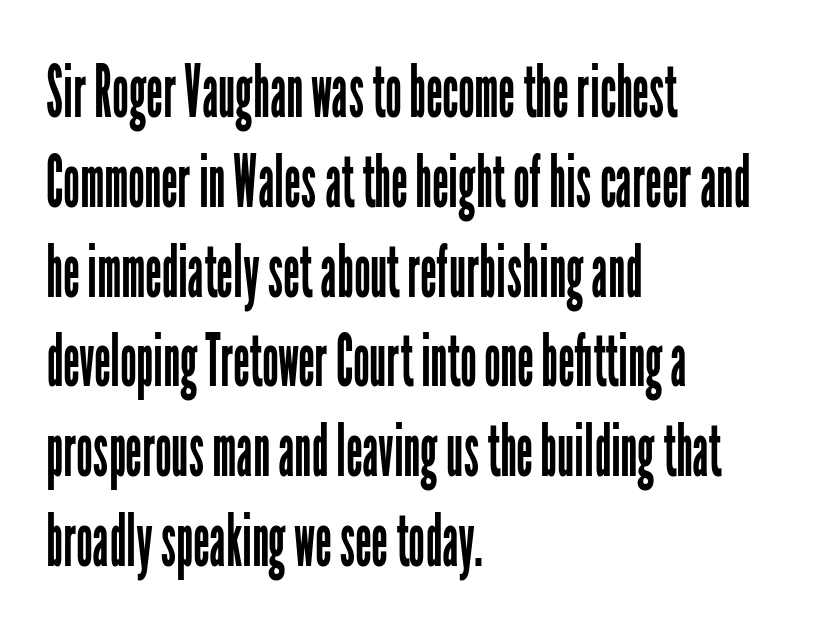
The image shows 73 px regular-weight, condensed sans-serif type, upright; set left-aligned, line spacing 1.23x, normal letter spacing, not underlined; low stroke contrast and a medium x-height.
